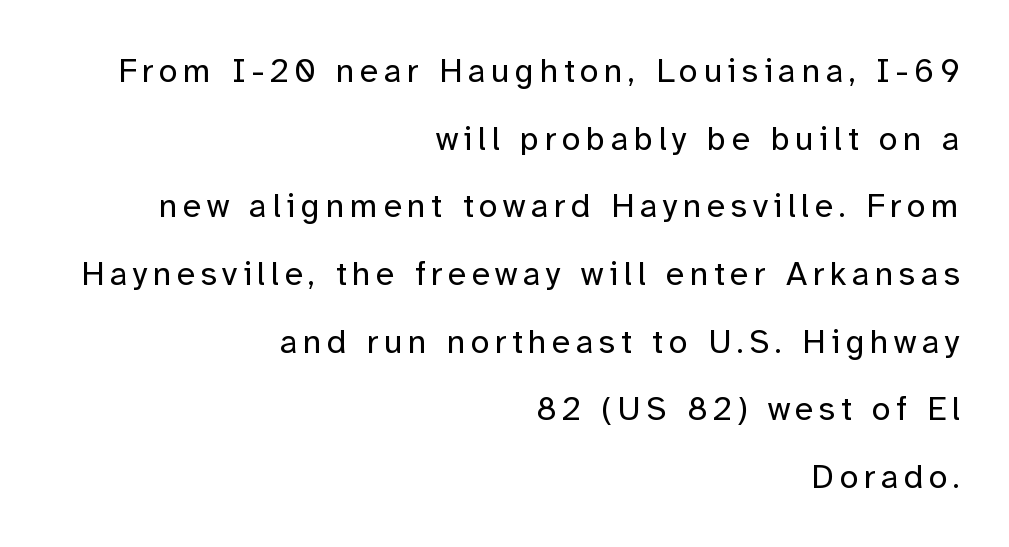
The image shows 34 px regular-weight sans-serif type, upright; set right-aligned, loose line spacing (1.99x), not underlined; low stroke contrast and a medium x-height.
